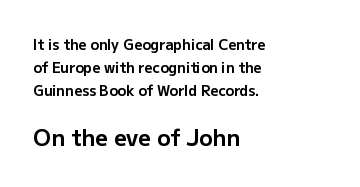
Posture: vertical. Decoration check: the copy has no underline. Small over large — that's the arrangement of the two blocks here. A normal amount of white space separates one row of letters from the next.
